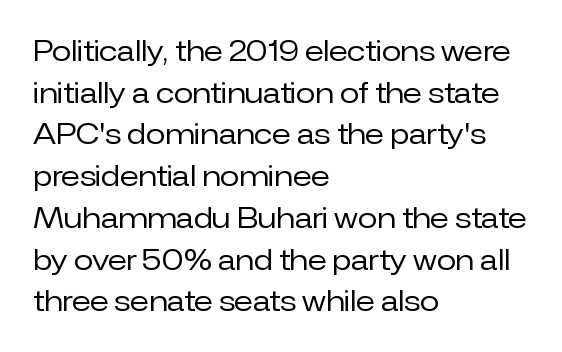
Q: Is the text bold? A: No.
Q: Is the text italic (slanted)? A: No, it is upright.
Q: Is the typeface a serif or a sans-serif typeface? A: Sans-serif.
Q: Is the text underlined? A: No.
Q: How is the paragraph aligned? A: Left-aligned.
Q: Is the spacing between letters normal or unusually wide? A: Normal.
Q: Is the spacing between lines tight, normal or loose? A: Normal.
Q: Width (condensed, normal, or wide)? A: Normal.
Q: Stroke contrast? A: Low.
Q: x-height? A: Medium.
Q: Monospaced? A: No.
